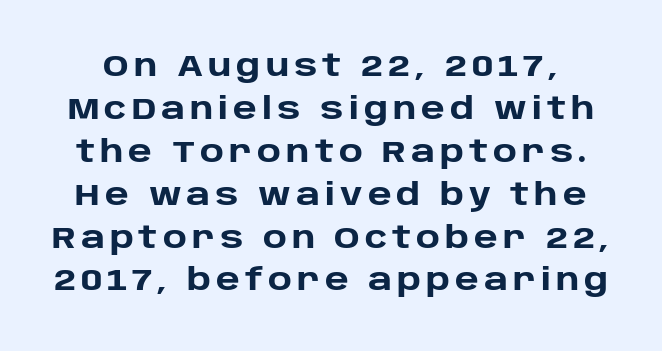
The image shows 30 px heavy sans-serif type, upright; set normal line spacing (1.43x), not underlined; low stroke contrast and a large x-height.
